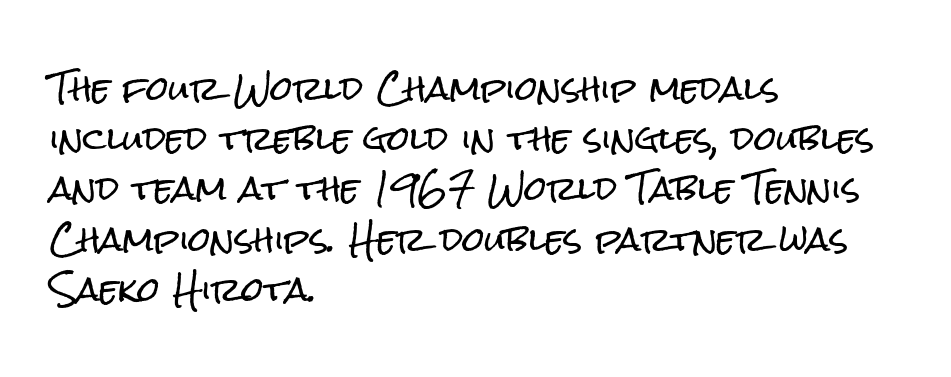
The image shows 32 px condensed sans-serif type, upright; set left-aligned, normal line spacing (1.57x), normal letter spacing, not underlined; low stroke contrast and a medium x-height.
